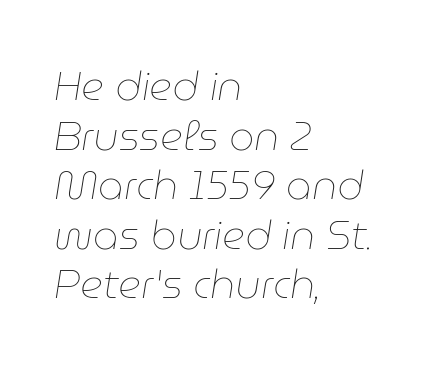
{"italic": "yes", "lean": "right", "slant_degrees": 9, "bold": "no", "weight": "thin", "width": "normal", "stroke_contrast": "low", "x_height": "medium", "monospaced": "no", "underline": "no", "align": "left", "line_spacing_ratio": 1.24, "letter_spacing": "normal", "letter_spacing_em": 0.0, "glyph_px": 40}
